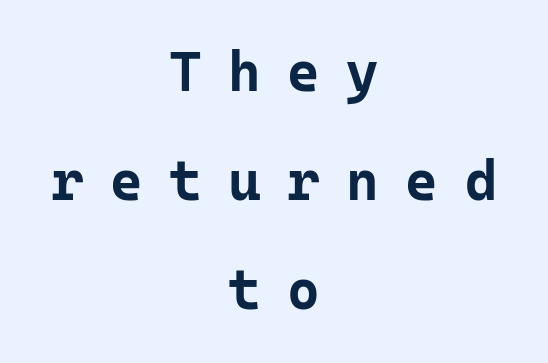
Q: Is the text bold? A: Yes.
Q: Is the text italic (slanted)? A: No, it is upright.
Q: Is the typeface a serif or a sans-serif typeface? A: Sans-serif.
Q: Is the text underlined? A: No.
Q: How is the paragraph aligned? A: Centered.
Q: Is the spacing between letters normal or unusually wide? A: Unusually wide.
Q: Is the spacing between lines tight, normal or loose? A: Loose.
Q: Width (condensed, normal, or wide)? A: Normal.
Q: Stroke contrast? A: Low.
Q: x-height? A: Medium.
Q: Monospaced? A: Yes.
